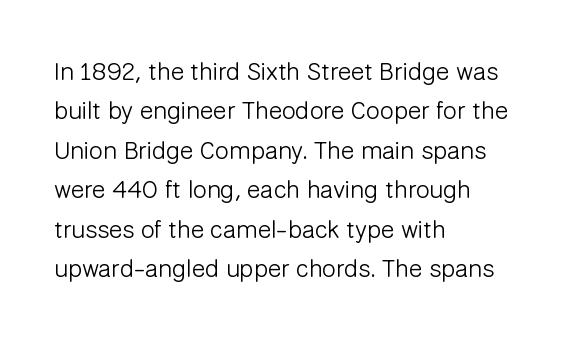
This block has exactly the height ordinary leading produces. Heft: none added — not bold. The face used here is rendered with its standard letterfit. Horizontally, the lines are justified to the leading edge only.
